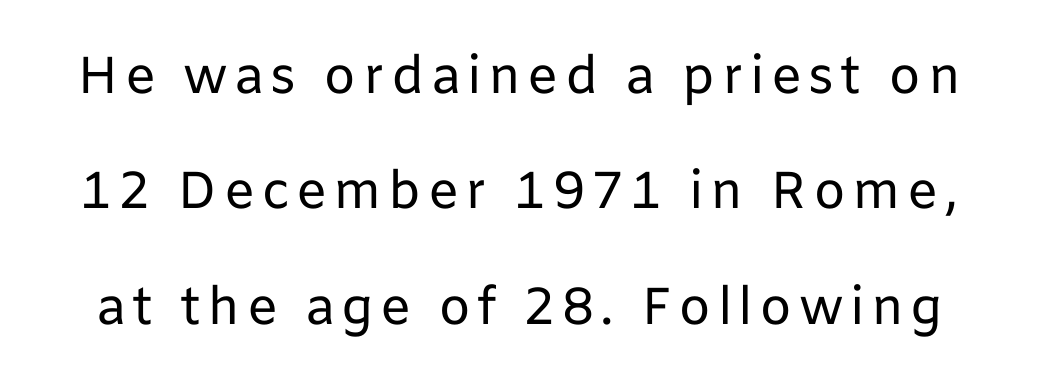
Quick note: not italic, upright. The vertical gap from one line to the next is large. Glance below the letters and you will spot only blank space. The rendering uses natural spacing where letterforms have individual widths. Heft: none added — not bold.
